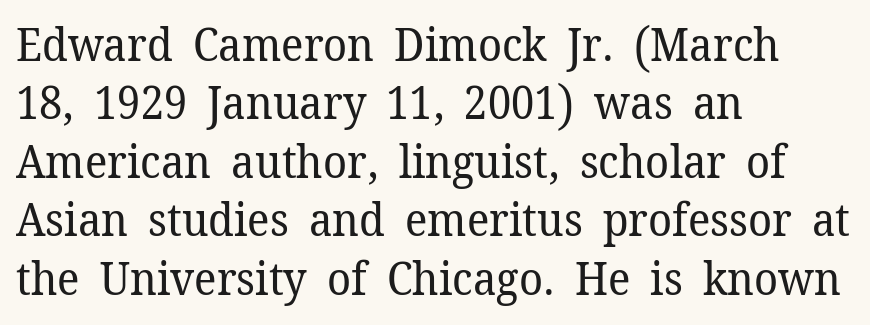
{"serif": "yes", "italic": "no", "bold": "no", "weight": "regular", "width": "normal", "stroke_contrast": "low", "x_height": "medium", "monospaced": "no", "underline": "no", "align": "left", "line_spacing": "normal", "line_spacing_ratio": 1.3, "letter_spacing": "normal", "letter_spacing_em": 0.0, "glyph_px": 45}
